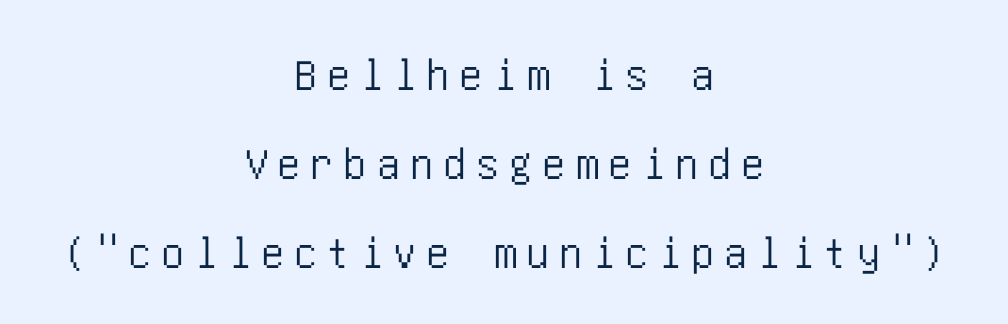
Caption: expanded tracking, letters set apart. In CSS terms this would be text-align: center. Words float on clear page, feet unadorned. Examine the stroke ends and you'll find no serifs. Loosely led — the rows are spread out. Italic: no, the glyphs are upright roman.
